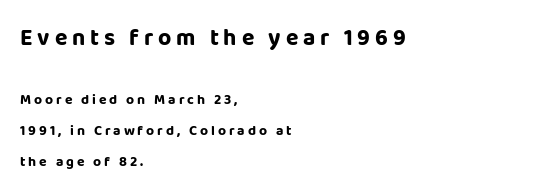
{"italic": "no", "bold": "yes", "underline": "no", "align": "left", "line_spacing": "loose", "line_spacing_ratio": 2.2, "letter_spacing": "wide", "letter_spacing_em": 0.21, "larger_block": "first", "size_ratio": 1.64, "glyph_px": 23}
